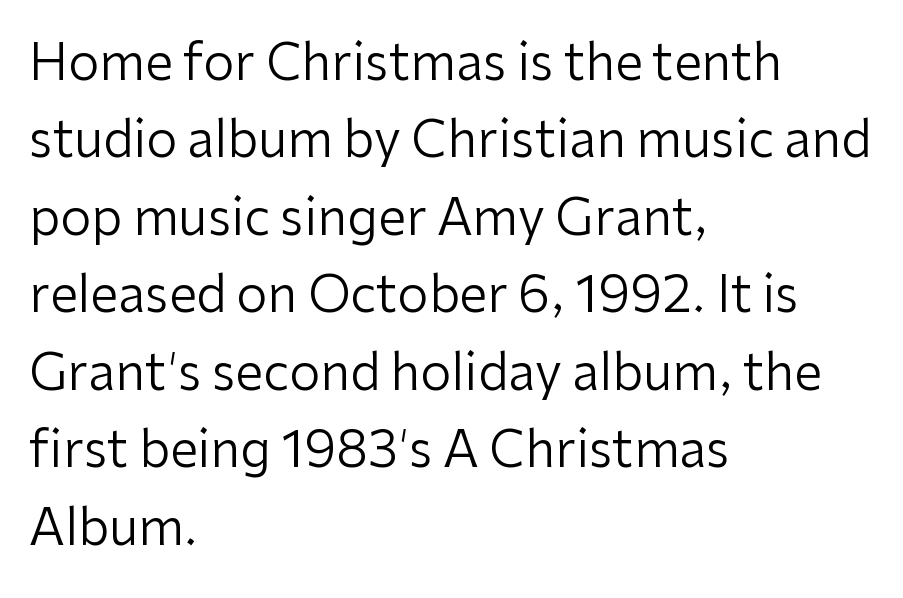
Serifs: no, the terminals of the letterforms are clean. Letters have the restrained weight of plain body copy at most. Do the characters align in a grid? No, the font is proportional. Notice how descenders clear the ascenders below comfortably — that's standard leading.
